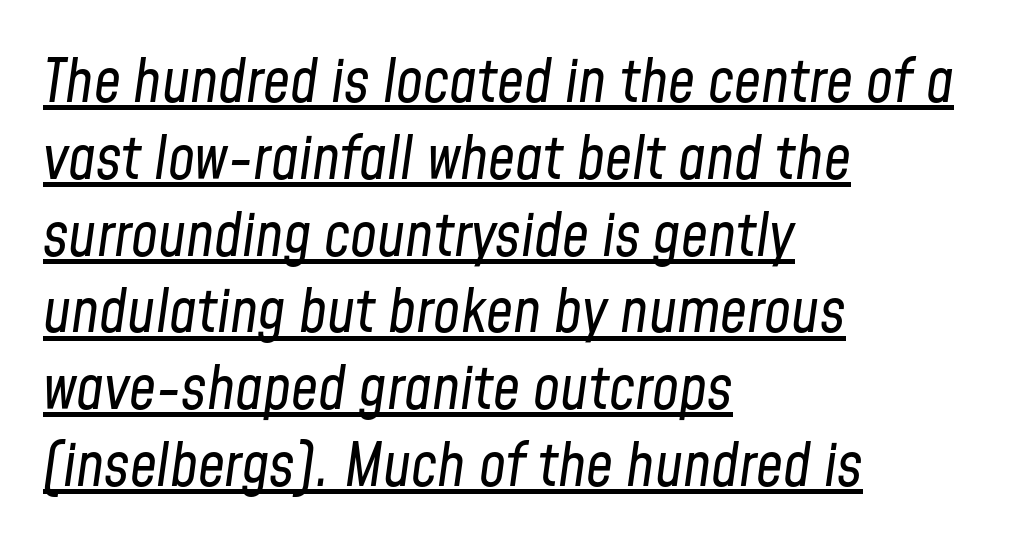
Q: Is the text bold? A: No.
Q: Is the text italic (slanted)? A: Yes, it leans right by about 8 degrees.
Q: Is the text underlined? A: Yes.
Q: How is the paragraph aligned? A: Left-aligned.
Q: Is the spacing between letters normal or unusually wide? A: Normal.
Q: Is the spacing between lines tight, normal or loose? A: Normal.
Q: Width (condensed, normal, or wide)? A: Condensed.
Q: Stroke contrast? A: Low.
Q: x-height? A: Medium.
Q: Monospaced? A: No.
